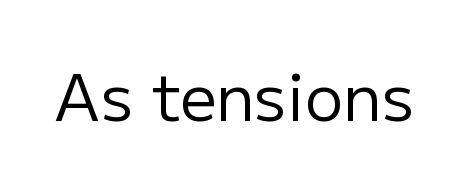
Standard letterfit; no display-style spreading of the glyphs. Nothing sits at the stroke ends, so this counts as sans-serif. Each row of text sits above clean, open space. Weight: not bold — regular or lighter.
